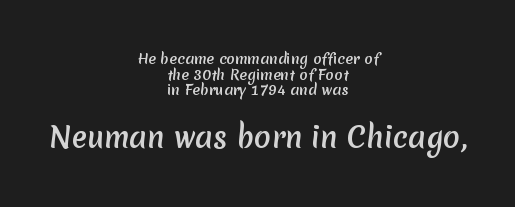
Q: Is the typeface a serif or a sans-serif typeface? A: Sans-serif.
Q: Is the text underlined? A: No.
Q: How is the paragraph aligned? A: Centered.
Q: Is the spacing between letters normal or unusually wide? A: Normal.
Q: Is the spacing between lines tight, normal or loose? A: Tight.
Q: Which block of text is set in a larger size, the first (top) or the second (bottom)? A: The second (bottom) one.
Q: Width (condensed, normal, or wide)? A: Normal.
Q: Stroke contrast? A: Medium.
Q: x-height? A: Medium.
Q: Monospaced? A: No.
